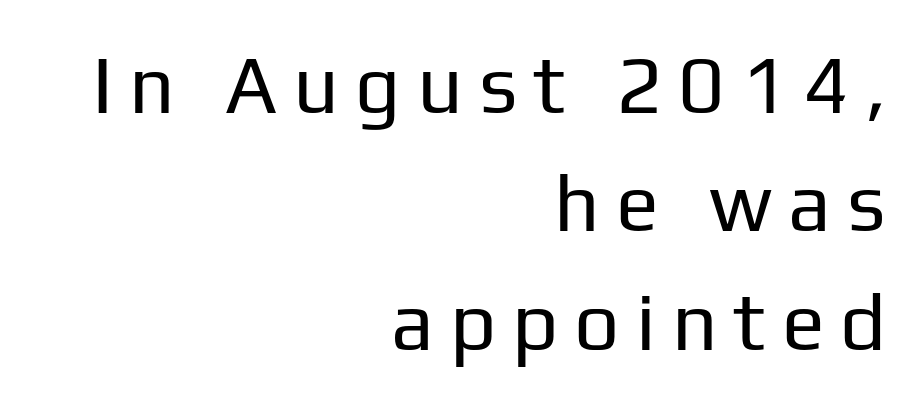
Q: Is the text bold? A: No.
Q: Is the text italic (slanted)? A: No, it is upright.
Q: Is the typeface a serif or a sans-serif typeface? A: Sans-serif.
Q: Is the text underlined? A: No.
Q: How is the paragraph aligned? A: Right-aligned.
Q: Is the spacing between letters normal or unusually wide? A: Unusually wide.
Q: Is the spacing between lines tight, normal or loose? A: Normal.
Q: Width (condensed, normal, or wide)? A: Normal.
Q: Stroke contrast? A: Low.
Q: x-height? A: Medium.
Q: Monospaced? A: No.
